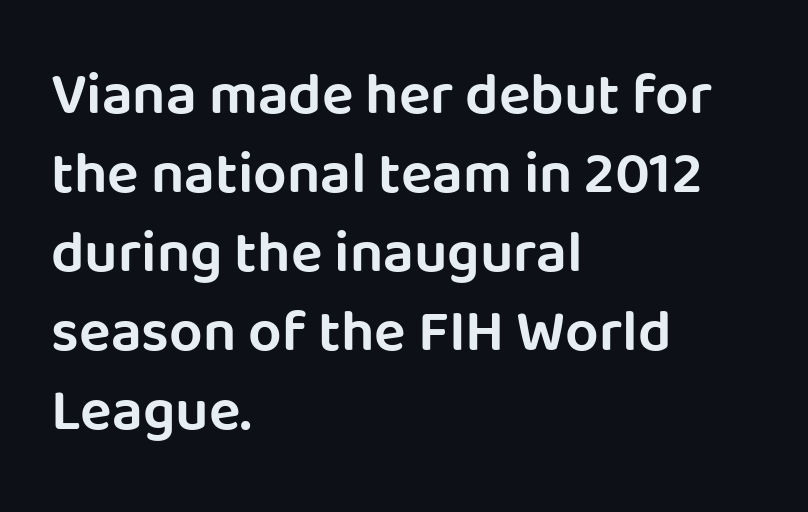
Italic: no, the glyphs are upright roman. Type style note: lacks serifs. Note the varied advance widths — an 'i' is clearly narrower than an 'm'. Horizontal alignment here is leftward, the default for most running prose. The words here are not underlined.
